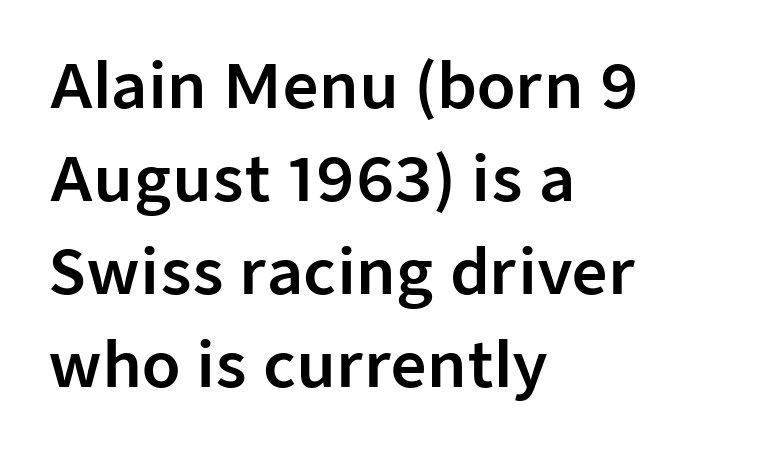
Q: Is the text italic (slanted)? A: No, it is upright.
Q: Is the typeface a serif or a sans-serif typeface? A: Sans-serif.
Q: Is the text underlined? A: No.
Q: How is the paragraph aligned? A: Left-aligned.
Q: Is the spacing between letters normal or unusually wide? A: Normal.
Q: Is the spacing between lines tight, normal or loose? A: Normal.
Q: Width (condensed, normal, or wide)? A: Normal.
Q: Stroke contrast? A: Low.
Q: x-height? A: Medium.
Q: Monospaced? A: No.
